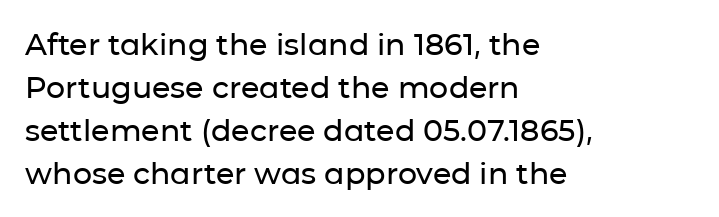
Q: Is the text italic (slanted)? A: No, it is upright.
Q: Is the typeface a serif or a sans-serif typeface? A: Sans-serif.
Q: Is the text underlined? A: No.
Q: How is the paragraph aligned? A: Left-aligned.
Q: Is the spacing between letters normal or unusually wide? A: Normal.
Q: Is the spacing between lines tight, normal or loose? A: Normal.
Q: Width (condensed, normal, or wide)? A: Normal.
Q: Stroke contrast? A: Low.
Q: x-height? A: Medium.
Q: Monospaced? A: No.
